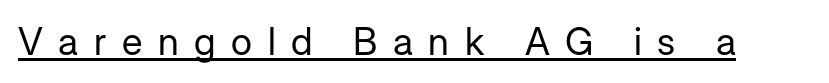
The image shows 38 px regular-weight sans-serif type, upright; set unusually wide letter spacing (+0.41 em), underlined; low stroke contrast and a medium x-height.
